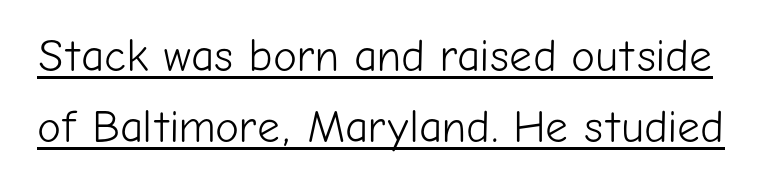
The image shows 45 px light sans-serif type, upright; set normal line spacing (1.57x), normal letter spacing, underlined; low stroke contrast and a medium x-height.
